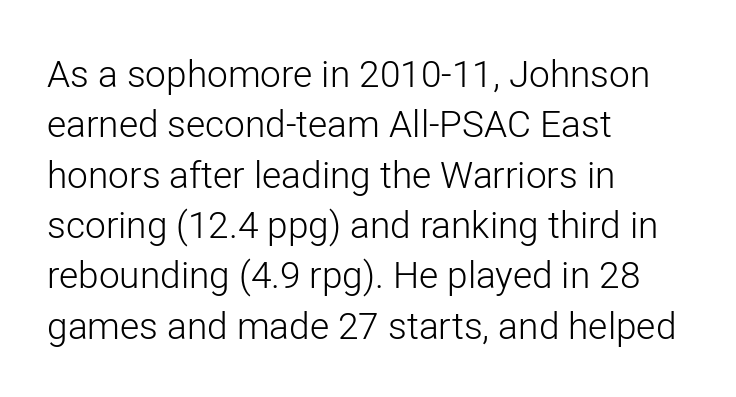
Q: Is the text bold? A: No.
Q: Is the text italic (slanted)? A: No, it is upright.
Q: Is the typeface a serif or a sans-serif typeface? A: Sans-serif.
Q: Is the text underlined? A: No.
Q: How is the paragraph aligned? A: Left-aligned.
Q: Is the spacing between letters normal or unusually wide? A: Normal.
Q: Is the spacing between lines tight, normal or loose? A: Normal.
Q: Width (condensed, normal, or wide)? A: Normal.
Q: Stroke contrast? A: Low.
Q: x-height? A: Medium.
Q: Monospaced? A: No.
